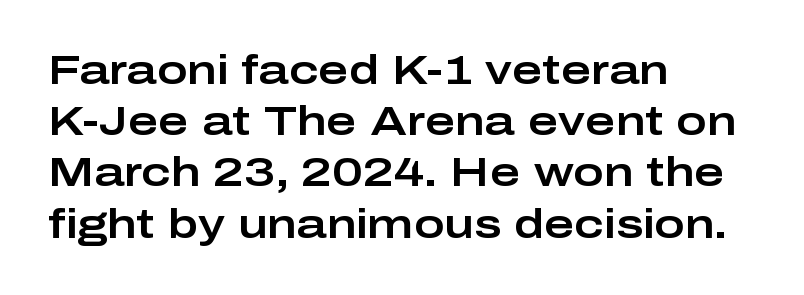
Q: Is the text italic (slanted)? A: No, it is upright.
Q: Is the typeface a serif or a sans-serif typeface? A: Sans-serif.
Q: Is the text underlined? A: No.
Q: How is the paragraph aligned? A: Left-aligned.
Q: Is the spacing between letters normal or unusually wide? A: Normal.
Q: Is the spacing between lines tight, normal or loose? A: Normal.
Q: Width (condensed, normal, or wide)? A: Wide.
Q: Stroke contrast? A: Low.
Q: x-height? A: Medium.
Q: Monospaced? A: No.
